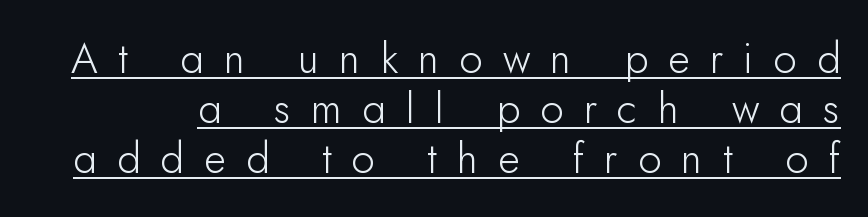
Q: Is the text bold? A: No.
Q: Is the text italic (slanted)? A: No, it is upright.
Q: Is the typeface a serif or a sans-serif typeface? A: Sans-serif.
Q: Is the text underlined? A: Yes.
Q: Is the spacing between letters normal or unusually wide? A: Unusually wide.
Q: Width (condensed, normal, or wide)? A: Normal.
Q: Stroke contrast? A: Low.
Q: x-height? A: Small.
Q: Monospaced? A: No.
